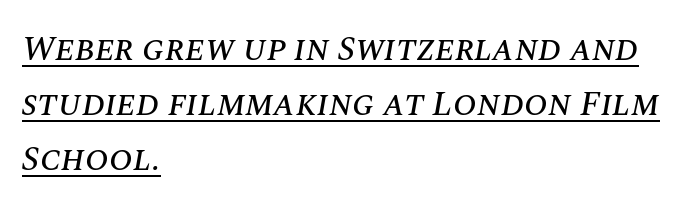
The image shows 35 px text type, italic (leaning right); set left-aligned, normal line spacing (1.57x), normal letter spacing, underlined; medium stroke contrast and a large x-height.
